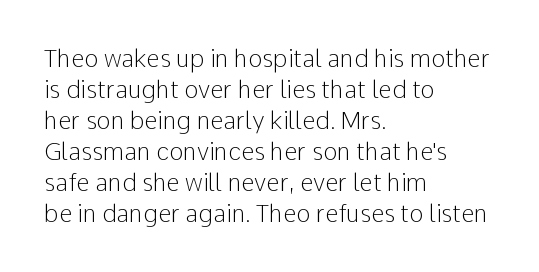
These lines keep a tight, regular rhythm from letter to letter. Notice how descenders clear the ascenders below comfortably — that's standard leading. These lines were composed using upright roman letters. One-word summary of the alignment: left. Nobody drew a line under any word here. The typesetting does not lean heavy: it is not bold.
